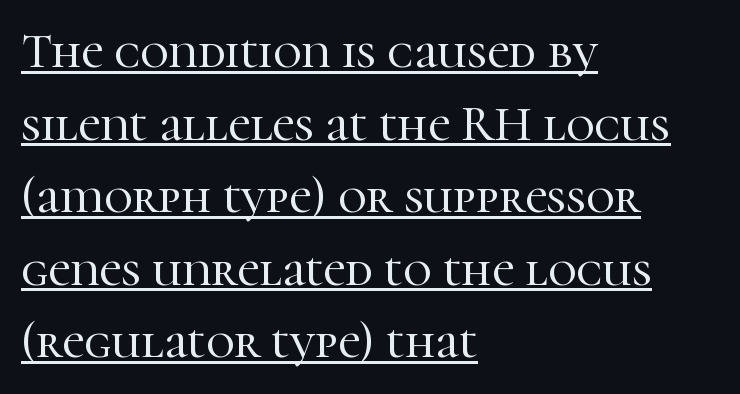
Underlined type. Caption: standard tracking, unaltered. The letters advance in unequal steps, a hallmark of proportional type. If you measured baseline to baseline, you'd find a middling distance. To sum up the face: it has serifs. Every stem runs plumb, perpendicular to the baseline.
